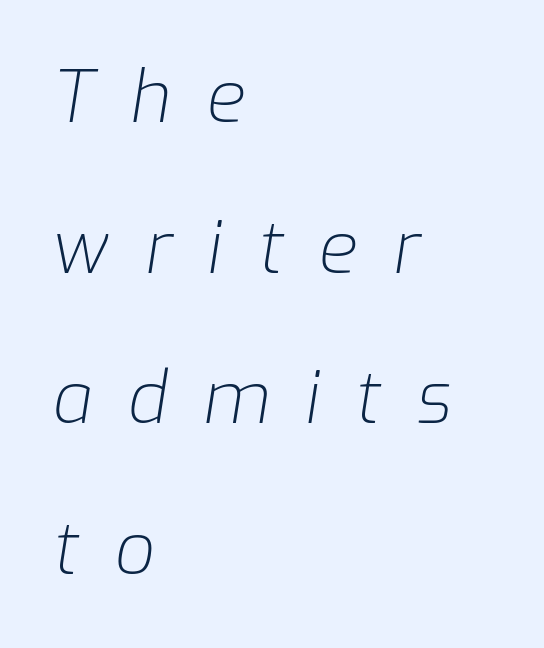
Rows of type keep a wide berth in the vertical direction. Every character sits at an angle, as italics do. In terms of letterspacing, this is a distinctly airy, spread setting. The passage shown is typed in a proportional face where columns would drift. Unbolded letterforms with no extra heft. The baseline area is clear.
